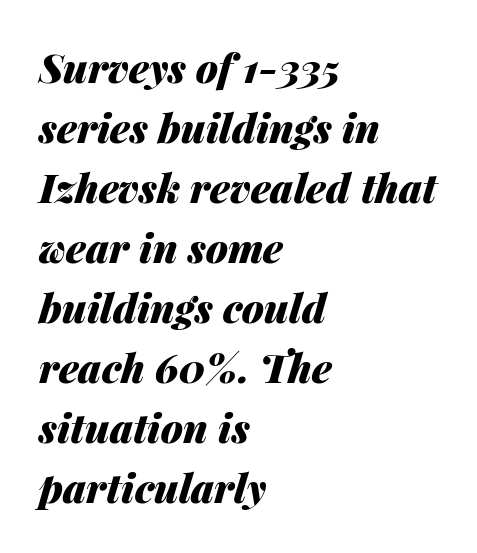
{"italic": "yes", "lean": "right", "slant_degrees": 14, "bold": "yes", "weight": "heavy", "width": "normal", "stroke_contrast": "medium", "x_height": "medium", "monospaced": "no", "underline": "no", "align": "left", "line_spacing": "normal", "line_spacing_ratio": 1.5, "letter_spacing": "normal", "letter_spacing_em": 0.0, "glyph_px": 40}
